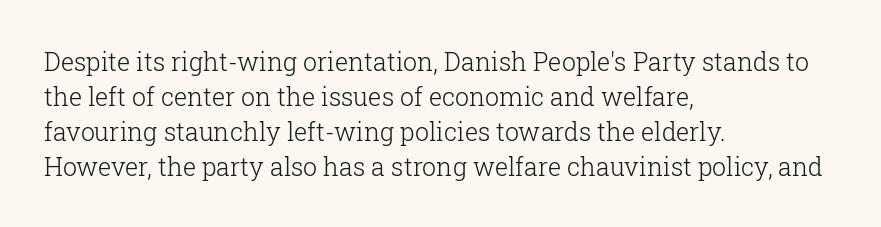
The image shows 25 px text type, upright; set left-aligned, normal line spacing (1.4x), normal letter spacing, not underlined.
